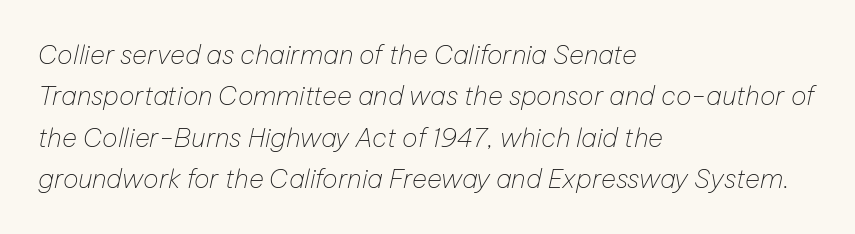
Q: Is the text bold? A: No.
Q: Is the text italic (slanted)? A: Yes, it leans right by about 12 degrees.
Q: Is the text underlined? A: No.
Q: How is the paragraph aligned? A: Left-aligned.
Q: Is the spacing between letters normal or unusually wide? A: Normal.
Q: Is the spacing between lines tight, normal or loose? A: Normal.
